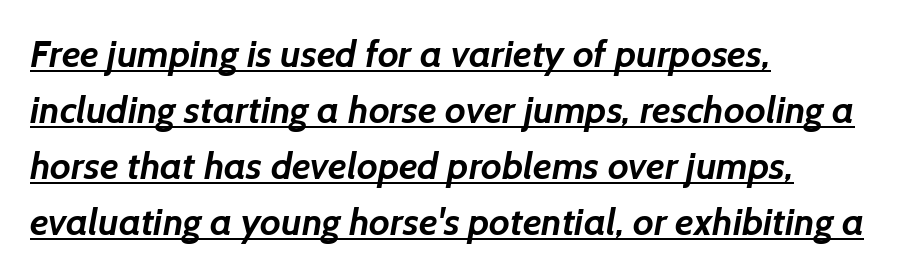
A typesetter would call this proportional, since set widths differ per character. The rendering uses a moderate line-height, typical for paragraphs. Look at the stroke-to-counter ratio: heavy, a bold. The compositor pushed each line to the left boundary.
